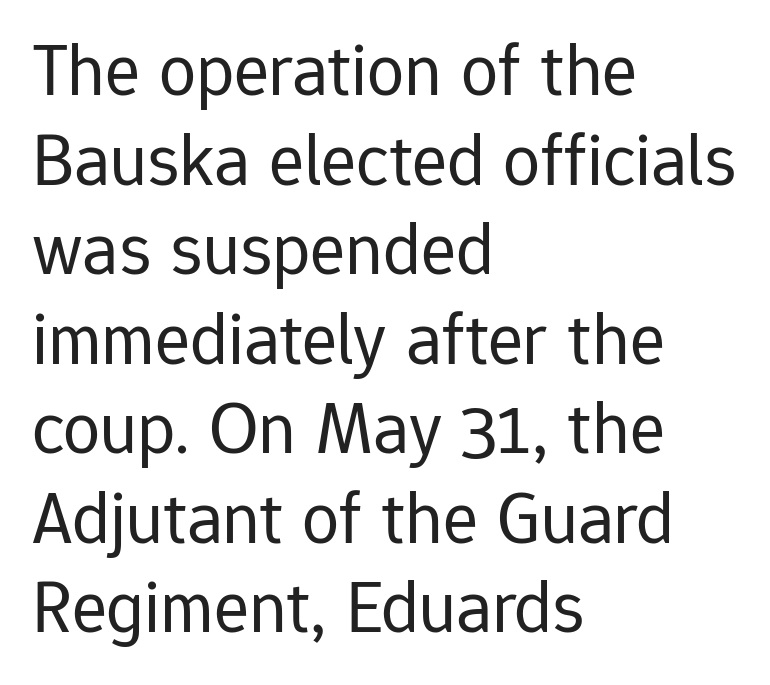
Q: Is the text bold? A: No.
Q: Is the text italic (slanted)? A: No, it is upright.
Q: Is the typeface a serif or a sans-serif typeface? A: Sans-serif.
Q: Is the text underlined? A: No.
Q: How is the paragraph aligned? A: Left-aligned.
Q: Is the spacing between letters normal or unusually wide? A: Normal.
Q: Width (condensed, normal, or wide)? A: Normal.
Q: Stroke contrast? A: Low.
Q: x-height? A: Medium.
Q: Monospaced? A: No.
